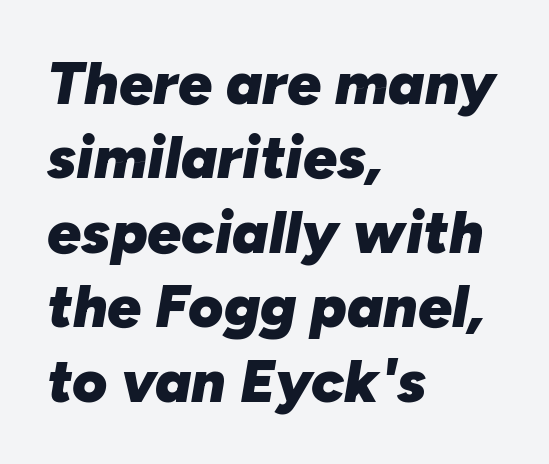
Q: Is the text bold? A: Yes.
Q: Is the text italic (slanted)? A: Yes, it leans right by about 10 degrees.
Q: Is the text underlined? A: No.
Q: How is the paragraph aligned? A: Left-aligned.
Q: Is the spacing between letters normal or unusually wide? A: Normal.
Q: Width (condensed, normal, or wide)? A: Normal.
Q: Stroke contrast? A: Low.
Q: x-height? A: Medium.
Q: Monospaced? A: No.
